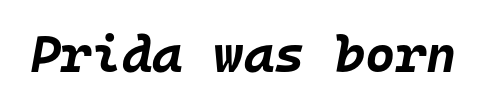
Italic: yes, the glyphs are oblique. Typesetter's note: full bold, strokes at maximum text heaviness. These lines are rendered in a fixed-pitch font. Underline: absent.
